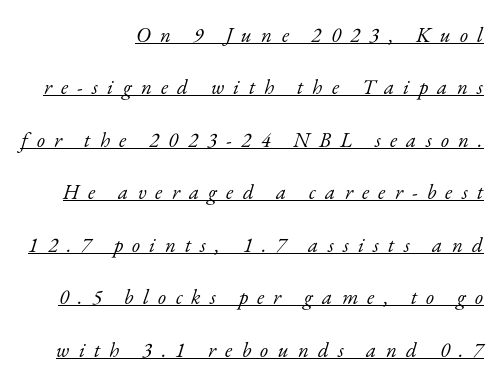
{"italic": "yes", "lean": "right", "slant_degrees": 17, "bold": "no", "underline": "yes", "line_spacing": "loose", "line_spacing_ratio": 2.5, "letter_spacing": "wide", "letter_spacing_em": 0.44, "glyph_px": 21}
